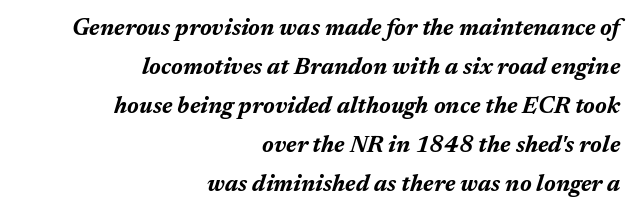
{"italic": "yes", "lean": "right", "slant_degrees": 17, "bold": "yes", "underline": "no", "align": "right", "line_spacing": "normal", "line_spacing_ratio": 1.7, "letter_spacing": "normal", "letter_spacing_em": 0.0, "glyph_px": 23}
